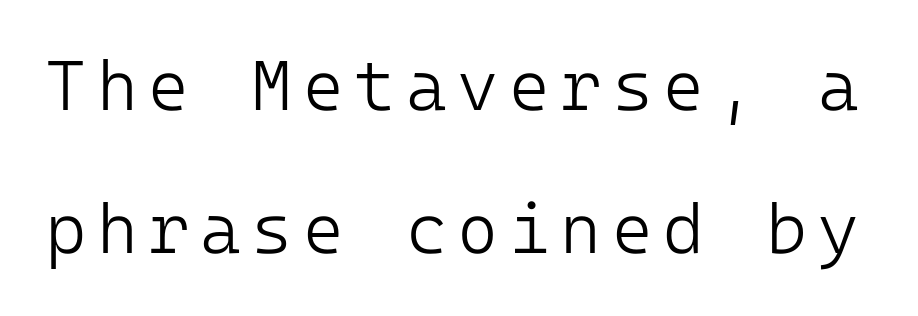
The image shows 70 px light sans-serif type, upright; set loose line spacing (2.05x), not underlined; low stroke contrast and a medium x-height.
